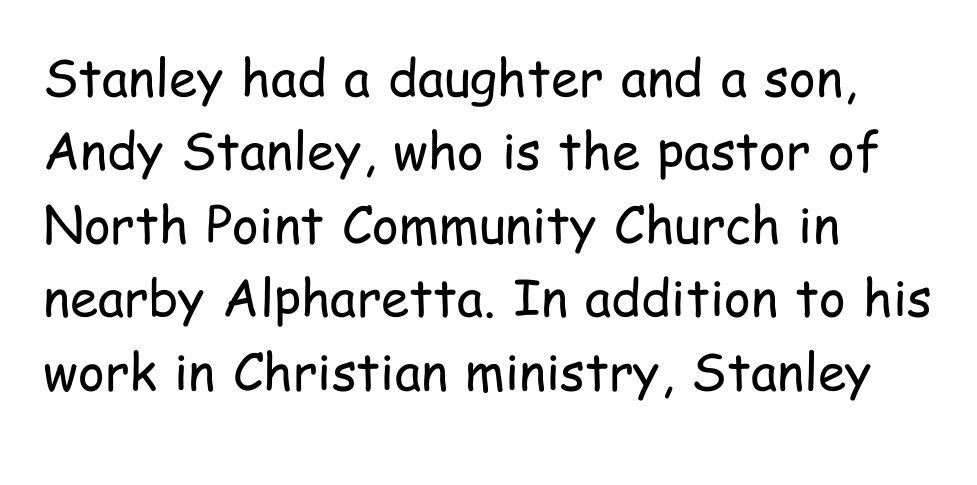
Q: Is the text bold? A: No.
Q: Is the text italic (slanted)? A: No, it is upright.
Q: Is the typeface a serif or a sans-serif typeface? A: Sans-serif.
Q: Is the text underlined? A: No.
Q: How is the paragraph aligned? A: Left-aligned.
Q: Is the spacing between letters normal or unusually wide? A: Normal.
Q: Is the spacing between lines tight, normal or loose? A: Normal.
Q: Width (condensed, normal, or wide)? A: Condensed.
Q: Stroke contrast? A: Low.
Q: x-height? A: Medium.
Q: Monospaced? A: No.
